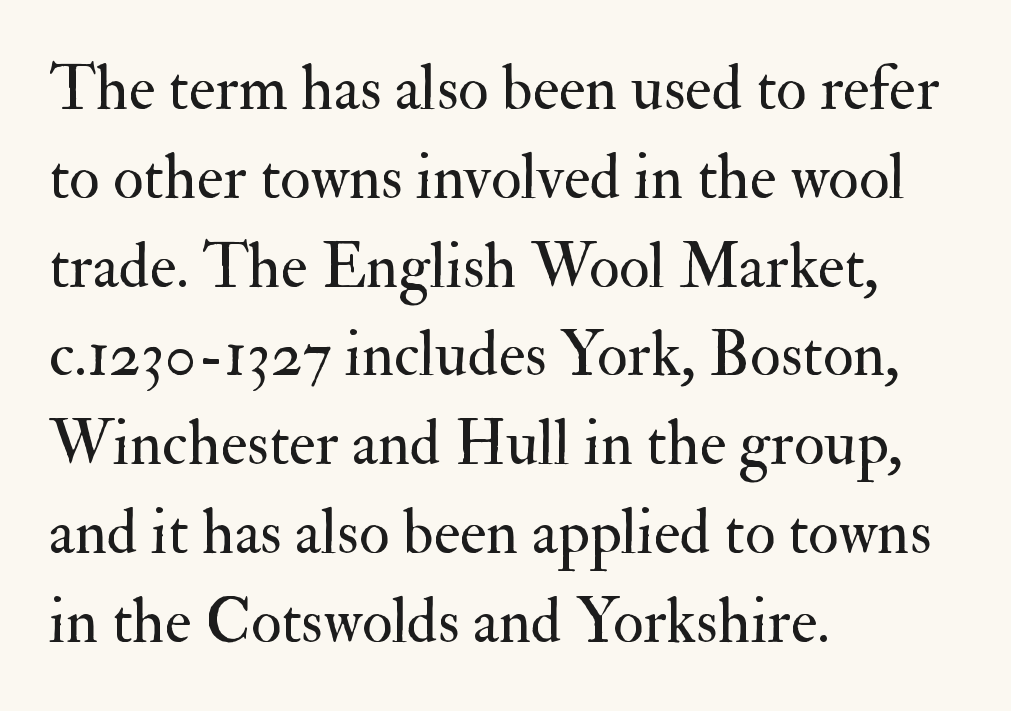
The image shows 63 px regular-weight serif type, upright; set left-aligned, normal line spacing (1.41x), normal letter spacing, not underlined; medium stroke contrast and a small x-height.
